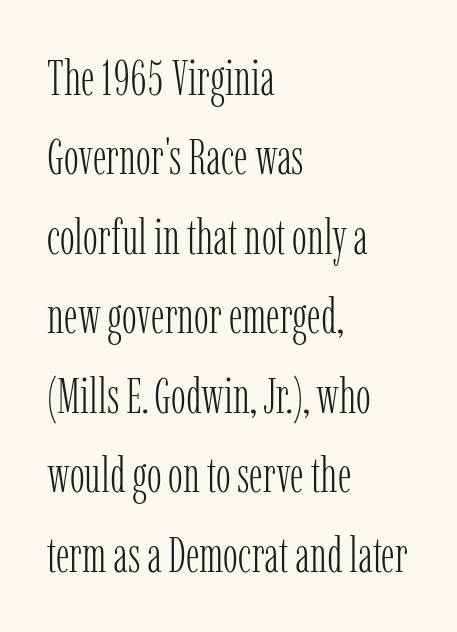
The image shows 50 px light, condensed serif type, upright; set left-aligned, normal line spacing (1.59x), normal letter spacing, not underlined; low stroke contrast and a medium x-height.
